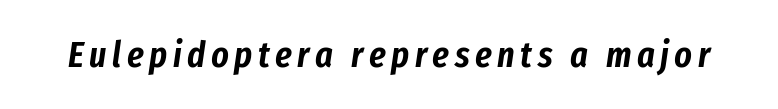
{"italic": "yes", "lean": "right", "slant_degrees": 8, "width": "condensed", "stroke_contrast": "low", "x_height": "medium", "monospaced": "no", "underline": "no", "glyph_px": 37}
